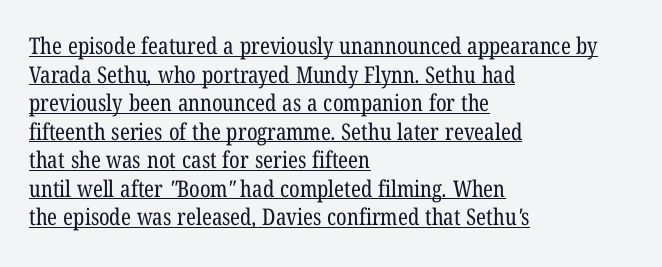
Q: Is the text bold? A: No.
Q: Is the text underlined? A: Yes.
Q: How is the paragraph aligned? A: Left-aligned.
Q: Is the spacing between letters normal or unusually wide? A: Normal.
